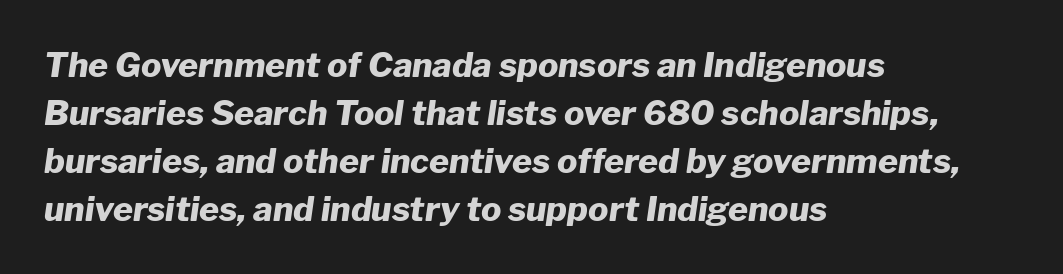
It's the slanting kind of type. The rendering uses a moderate line-height, typical for paragraphs. One-word summary of the alignment: left. Caption: standard tracking, unaltered. Heft: maximum for text — a bold. Note the varied advance widths — an 'i' is clearly narrower than an 'm'.
